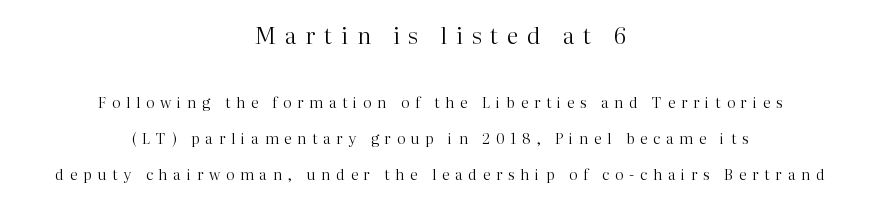
The image shows 23 px text type, upright; set centered, loose line spacing (2.4x), unusually wide letter spacing (+0.38 em), not underlined; the first (top) block is 1.53x larger.
